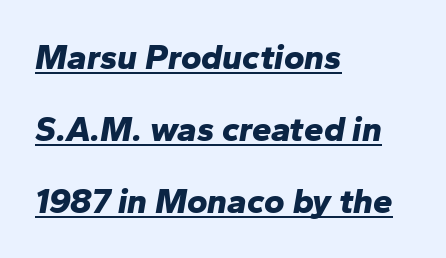
The rendering keeps characters at their native spacing. The space between consecutive lines is lavish. Note the varied advance widths — an 'i' is clearly narrower than an 'm'. An italicized treatment has been applied to the whole sample. The rendered words wear a rule along their underside.
